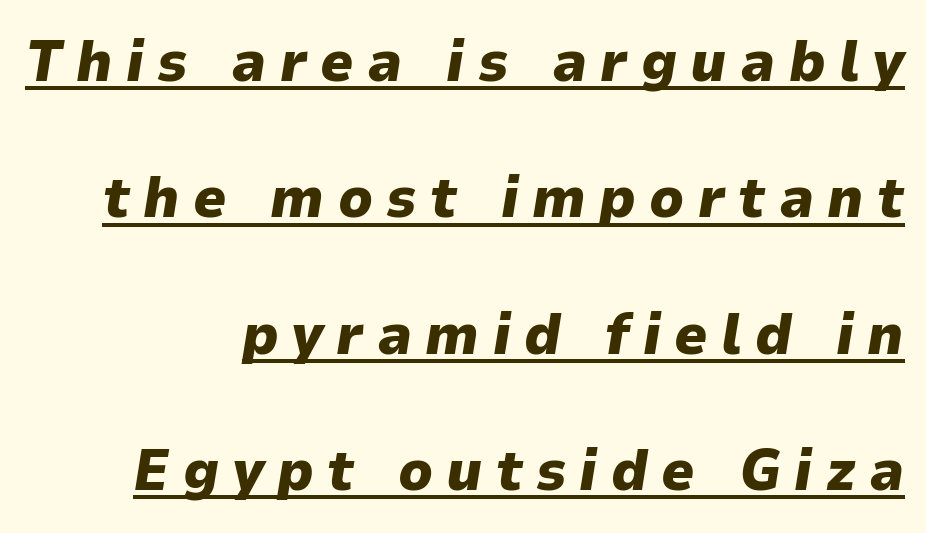
Q: Is the text bold? A: Yes.
Q: Is the text italic (slanted)? A: Yes, it leans right by about 9 degrees.
Q: Is the text underlined? A: Yes.
Q: How is the paragraph aligned? A: Right-aligned.
Q: Is the spacing between letters normal or unusually wide? A: Unusually wide.
Q: Is the spacing between lines tight, normal or loose? A: Loose.
Q: Width (condensed, normal, or wide)? A: Normal.
Q: Stroke contrast? A: Low.
Q: x-height? A: Medium.
Q: Monospaced? A: No.
